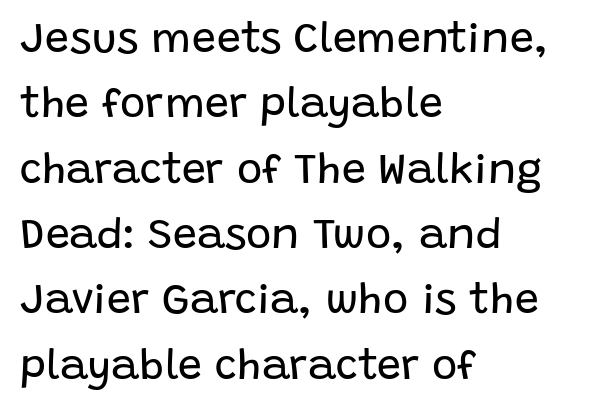
A classic flush-left, rag-right setting is used for this passage. Do the characters align in a grid? No, the font is proportional. In terms of letterform style, serifs are entirely absent. Do the letters lean? They stand straight.
